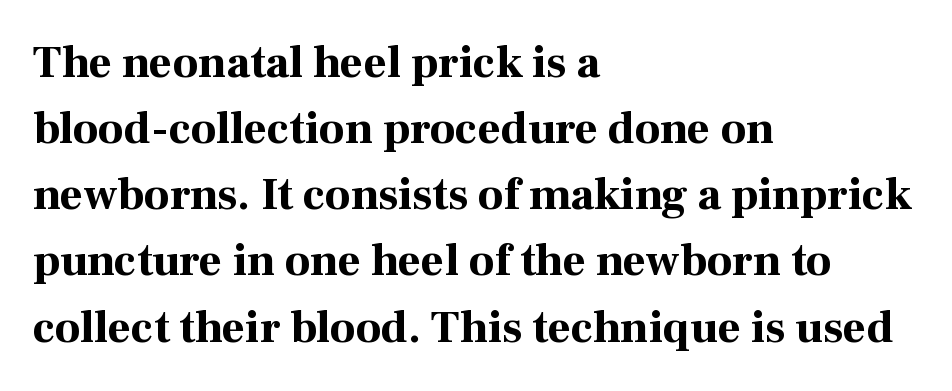
Q: Is the text bold? A: Yes.
Q: Is the text italic (slanted)? A: No, it is upright.
Q: Is the typeface a serif or a sans-serif typeface? A: Serif.
Q: Is the text underlined? A: No.
Q: How is the paragraph aligned? A: Left-aligned.
Q: Is the spacing between letters normal or unusually wide? A: Normal.
Q: Is the spacing between lines tight, normal or loose? A: Normal.
Q: Width (condensed, normal, or wide)? A: Normal.
Q: Stroke contrast? A: High.
Q: x-height? A: Medium.
Q: Monospaced? A: No.
